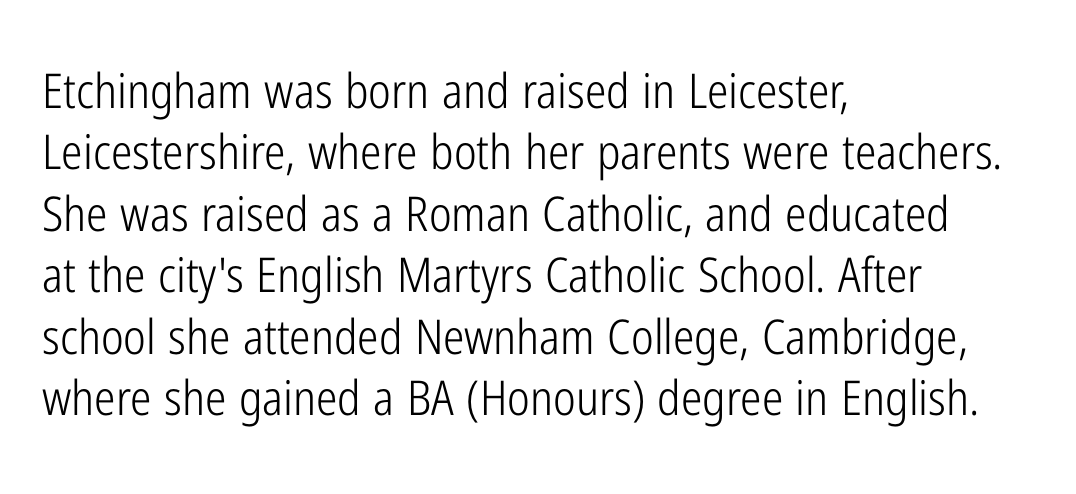
{"serif": "no", "italic": "no", "bold": "no", "weight": "light", "width": "condensed", "stroke_contrast": "low", "x_height": "medium", "monospaced": "no", "underline": "no", "align": "left", "line_spacing": "normal", "line_spacing_ratio": 1.28, "letter_spacing": "normal", "letter_spacing_em": 0.0, "glyph_px": 48}
